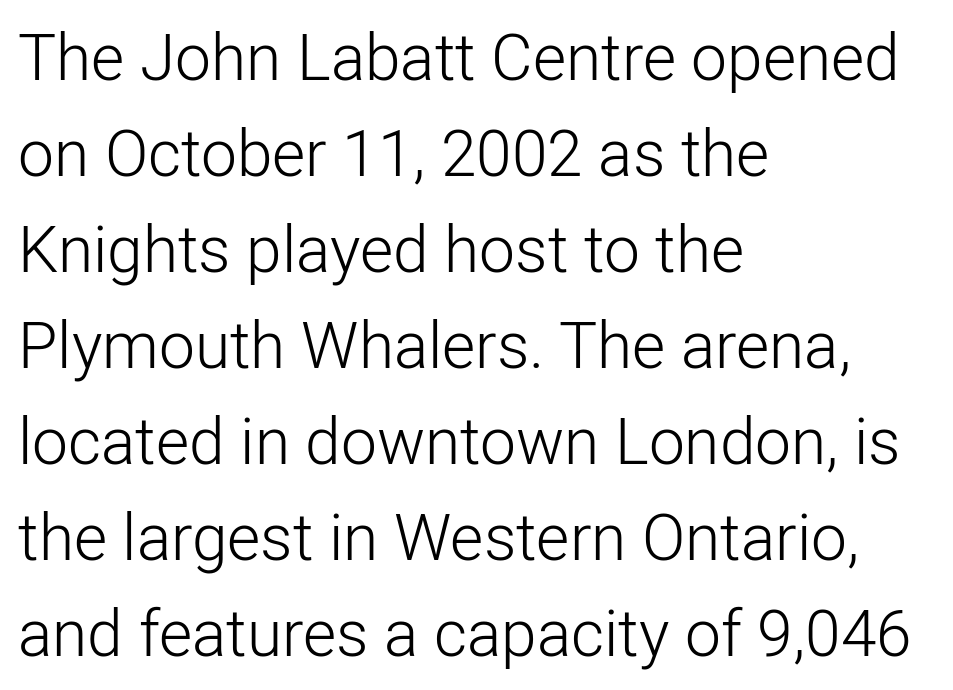
Q: Is the text bold? A: No.
Q: Is the text italic (slanted)? A: No, it is upright.
Q: Is the typeface a serif or a sans-serif typeface? A: Sans-serif.
Q: Is the text underlined? A: No.
Q: How is the paragraph aligned? A: Left-aligned.
Q: Is the spacing between letters normal or unusually wide? A: Normal.
Q: Is the spacing between lines tight, normal or loose? A: Normal.
Q: Width (condensed, normal, or wide)? A: Normal.
Q: Stroke contrast? A: Low.
Q: x-height? A: Medium.
Q: Monospaced? A: No.
